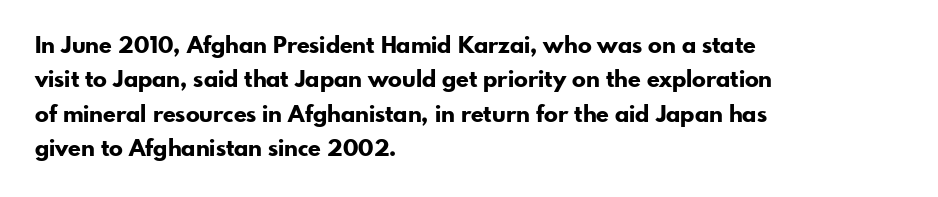
The space directly below the letters is spotless. Interline gaps are of average width in this sample. Ascenders rise straight up at ninety degrees. The rendering anchors every line to the left-hand side. The horizontal fit of the characters is conventional and even. The sample has been set heavy, in full bold.
